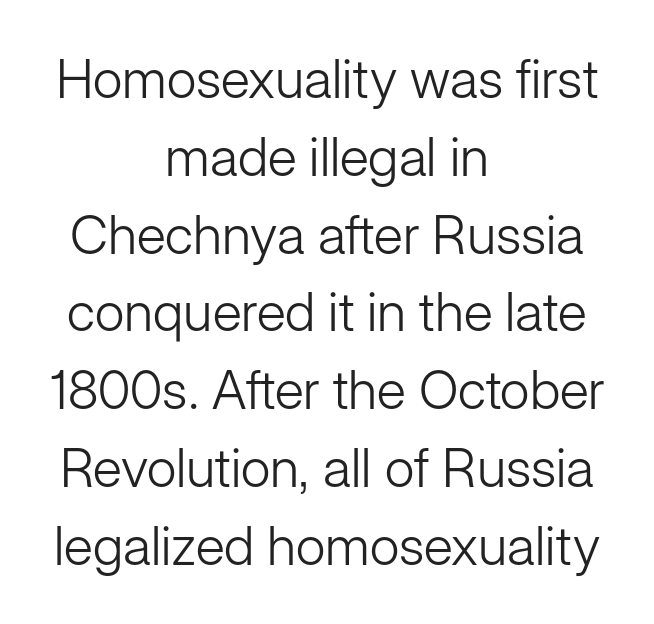
Q: Is the text bold? A: No.
Q: Is the text italic (slanted)? A: No, it is upright.
Q: Is the typeface a serif or a sans-serif typeface? A: Sans-serif.
Q: Is the text underlined? A: No.
Q: How is the paragraph aligned? A: Centered.
Q: Is the spacing between letters normal or unusually wide? A: Normal.
Q: Is the spacing between lines tight, normal or loose? A: Normal.
Q: Width (condensed, normal, or wide)? A: Normal.
Q: Stroke contrast? A: Low.
Q: x-height? A: Medium.
Q: Monospaced? A: No.
